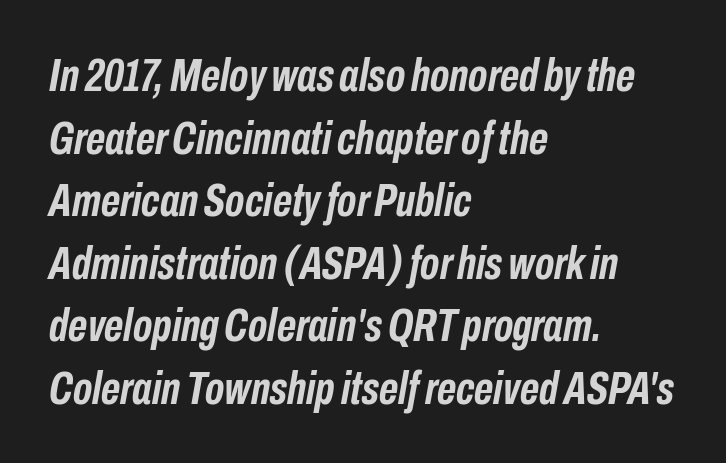
The image shows 47 px semibold, condensed type, italic (leaning right); set left-aligned, normal line spacing (1.33x), normal letter spacing, not underlined; low stroke contrast and a medium x-height.
